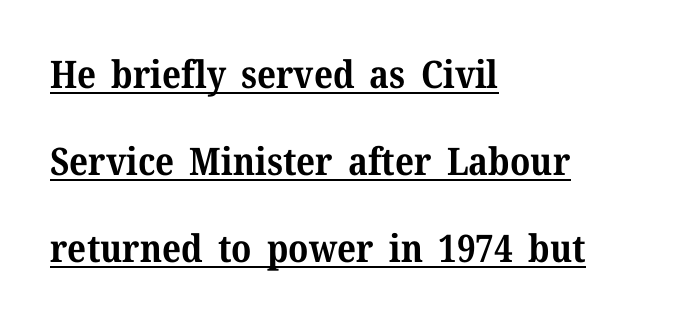
{"serif": "yes", "italic": "no", "bold": "yes", "weight": "bold", "width": "normal", "stroke_contrast": "medium", "x_height": "medium", "monospaced": "no", "underline": "yes", "align": "left", "line_spacing": "loose", "line_spacing_ratio": 2.29, "letter_spacing": "normal", "letter_spacing_em": 0.0, "glyph_px": 38}
